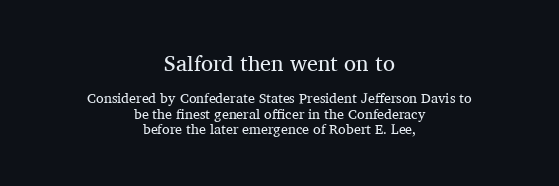
Vertical stems look standard width or narrower in stroke. The more generous point size was reserved for the upper chunk. Observe the ordinary spacing: letters are neighbours, not strangers. Horizontally, the lines are justified to the midpoint only.
